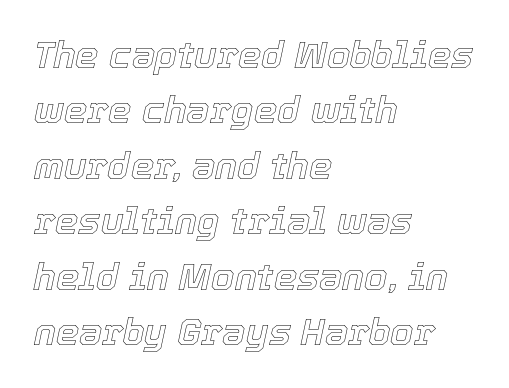
Descender tails drop into unmarked territory. The text carries the slant typical of an italic or oblique font. How would I describe the line gaps? Plain and ordinary. If you drew a ruler down the left edge, every line would touch it.
